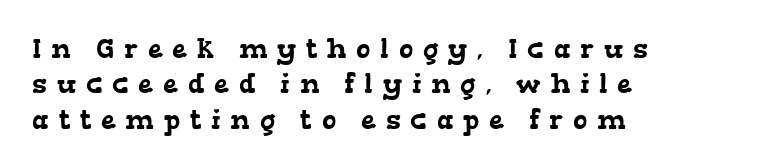
{"underline": "no", "align": "left", "line_spacing": "normal", "line_spacing_ratio": 1.31, "letter_spacing": "wide", "letter_spacing_em": 0.36, "glyph_px": 27}
